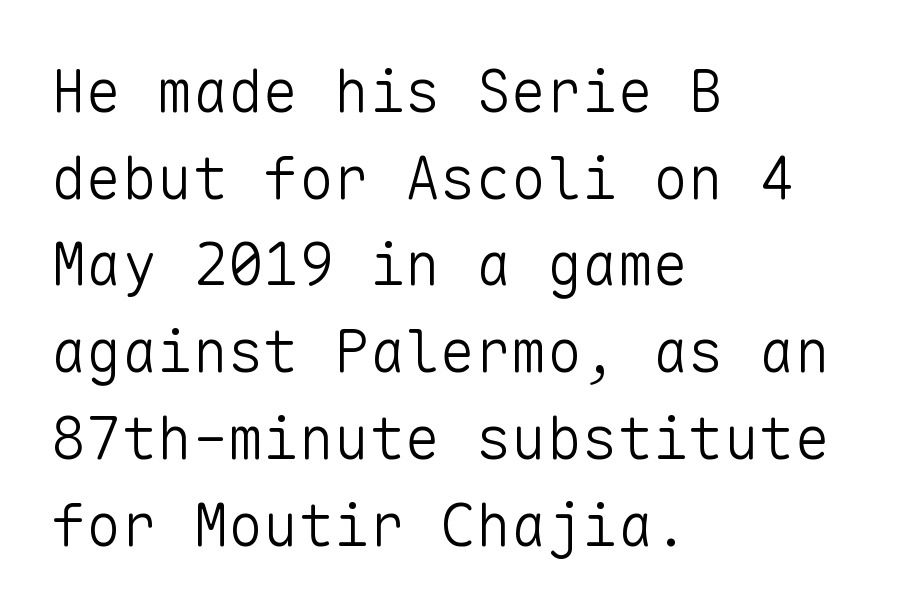
The image shows 59 px light sans-serif type, upright, monospaced; set left-aligned, normal line spacing (1.47x), normal letter spacing, not underlined; low stroke contrast and a medium x-height.
